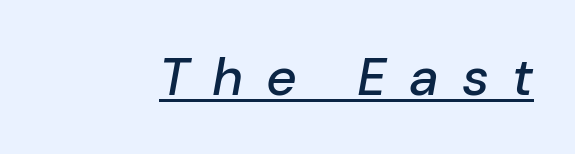
{"italic": "yes", "lean": "right", "slant_degrees": 10, "width": "normal", "stroke_contrast": "low", "x_height": "medium", "monospaced": "no", "underline": "yes", "letter_spacing": "wide", "letter_spacing_em": 0.43, "glyph_px": 53}
